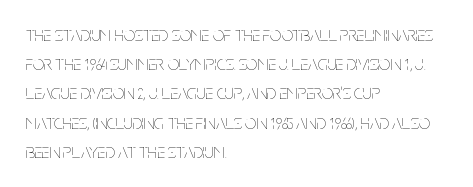
Q: Is the text bold? A: No.
Q: Is the text italic (slanted)? A: No, it is upright.
Q: Is the text underlined? A: No.
Q: How is the paragraph aligned? A: Left-aligned.
Q: Is the spacing between letters normal or unusually wide? A: Normal.
Q: Is the spacing between lines tight, normal or loose? A: Normal.
